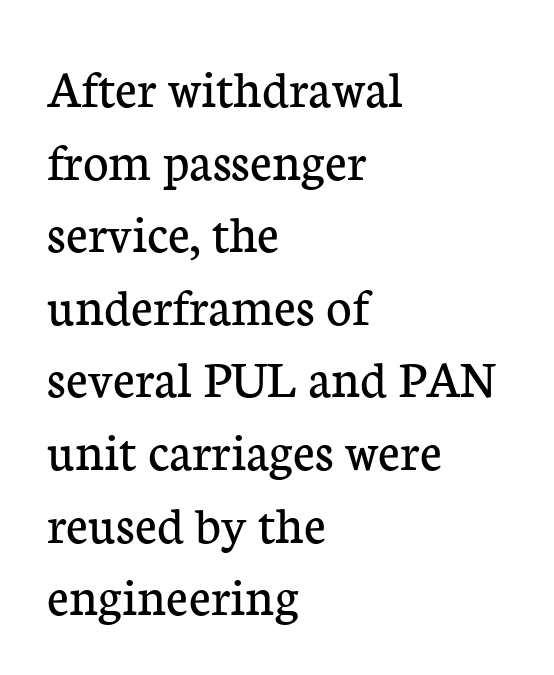
Q: Is the text bold? A: No.
Q: Is the text italic (slanted)? A: No, it is upright.
Q: Is the typeface a serif or a sans-serif typeface? A: Serif.
Q: Is the text underlined? A: No.
Q: How is the paragraph aligned? A: Left-aligned.
Q: Is the spacing between letters normal or unusually wide? A: Normal.
Q: Is the spacing between lines tight, normal or loose? A: Normal.
Q: Width (condensed, normal, or wide)? A: Normal.
Q: Stroke contrast? A: Low.
Q: x-height? A: Medium.
Q: Monospaced? A: No.
